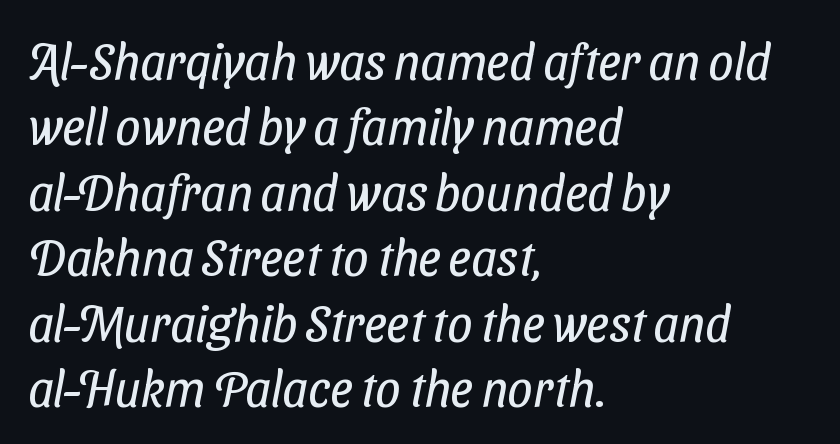
Q: Is the text bold? A: No.
Q: Is the typeface a serif or a sans-serif typeface? A: Sans-serif.
Q: Is the text underlined? A: No.
Q: How is the paragraph aligned? A: Left-aligned.
Q: Is the spacing between letters normal or unusually wide? A: Normal.
Q: Is the spacing between lines tight, normal or loose? A: Normal.
Q: Width (condensed, normal, or wide)? A: Condensed.
Q: Stroke contrast? A: Low.
Q: x-height? A: Medium.
Q: Monospaced? A: No.
